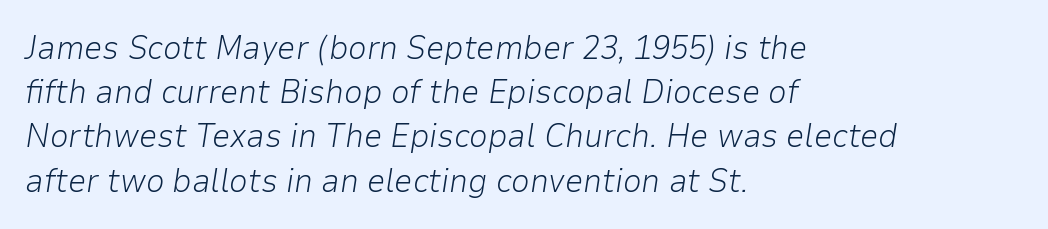
Quick note: underline off. Do the characters align in a grid? No, the font is proportional. The passage shown has conventional tracking throughout. Think standard paragraph weight, or any step lighter than that.
